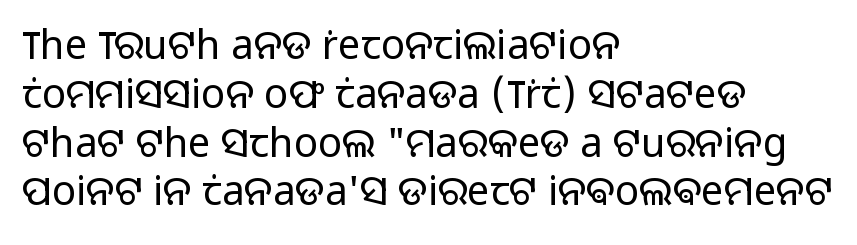
Q: Is the text bold? A: No.
Q: Is the text italic (slanted)? A: No, it is upright.
Q: Is the typeface a serif or a sans-serif typeface? A: Sans-serif.
Q: Is the text underlined? A: No.
Q: How is the paragraph aligned? A: Left-aligned.
Q: Is the spacing between letters normal or unusually wide? A: Normal.
Q: Width (condensed, normal, or wide)? A: Normal.
Q: Stroke contrast? A: Low.
Q: x-height? A: Medium.
Q: Monospaced? A: No.
